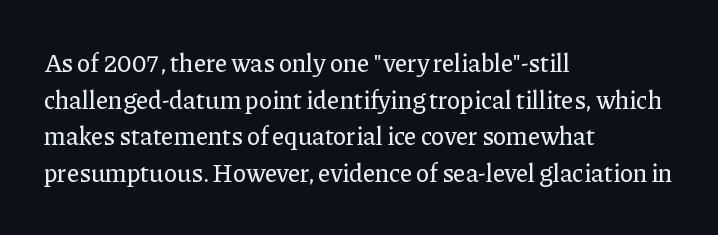
{"italic": "no", "underline": "no", "align": "left", "line_spacing": "normal", "line_spacing_ratio": 1.47, "letter_spacing": "normal", "letter_spacing_em": 0.0, "glyph_px": 25}
